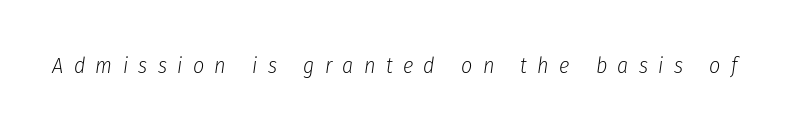
Q: Is the text bold? A: No.
Q: Is the text italic (slanted)? A: Yes, it leans right by about 8 degrees.
Q: Is the text underlined? A: No.
Q: Is the spacing between letters normal or unusually wide? A: Unusually wide.
